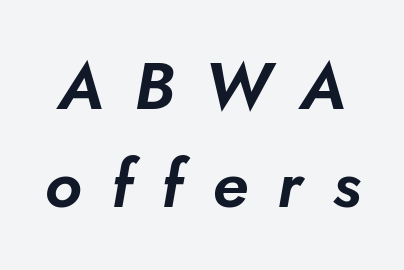
{"italic": "yes", "lean": "right", "slant_degrees": 10, "width": "normal", "stroke_contrast": "low", "x_height": "small", "monospaced": "no", "underline": "no", "line_spacing": "normal", "line_spacing_ratio": 1.48, "letter_spacing": "wide", "letter_spacing_em": 0.45, "glyph_px": 66}
